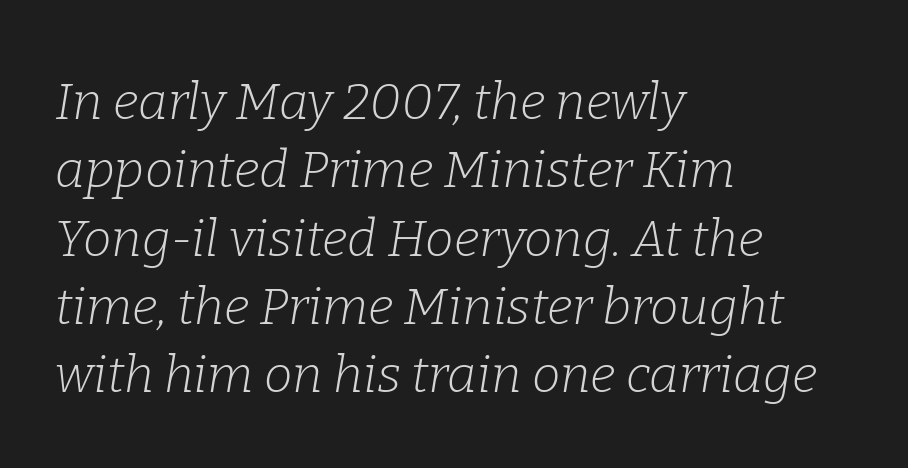
Q: Is the text bold? A: No.
Q: Is the text italic (slanted)? A: Yes, it leans right by about 9 degrees.
Q: Is the typeface a serif or a sans-serif typeface? A: Serif.
Q: Is the text underlined? A: No.
Q: How is the paragraph aligned? A: Left-aligned.
Q: Is the spacing between letters normal or unusually wide? A: Normal.
Q: Is the spacing between lines tight, normal or loose? A: Normal.
Q: Width (condensed, normal, or wide)? A: Normal.
Q: Stroke contrast? A: Low.
Q: x-height? A: Medium.
Q: Monospaced? A: No.
